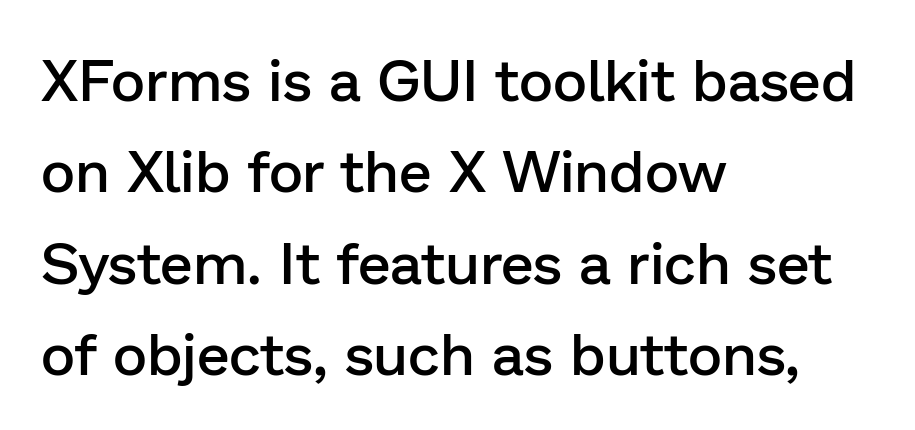
Q: Is the text bold? A: Semi-bold.
Q: Is the text italic (slanted)? A: No, it is upright.
Q: Is the typeface a serif or a sans-serif typeface? A: Sans-serif.
Q: Is the text underlined? A: No.
Q: How is the paragraph aligned? A: Left-aligned.
Q: Is the spacing between letters normal or unusually wide? A: Normal.
Q: Is the spacing between lines tight, normal or loose? A: Normal.
Q: Width (condensed, normal, or wide)? A: Normal.
Q: Stroke contrast? A: Low.
Q: x-height? A: Medium.
Q: Monospaced? A: No.
